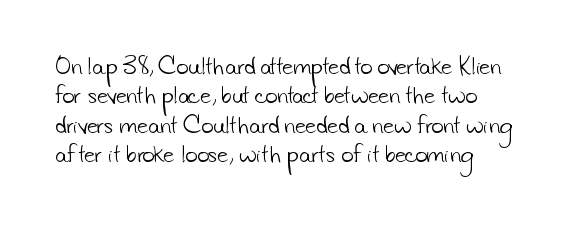
{"bold": "no", "underline": "no", "line_spacing": "normal", "line_spacing_ratio": 1.4, "letter_spacing": "normal", "letter_spacing_em": 0.0, "glyph_px": 21}
